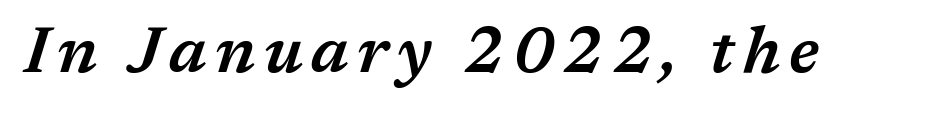
The strokes are fattened partway — semibold, not bold. Spacing verdict: proportional, widths tailored to each character. Each row of text sits above clean, open space. Emphasis-style slanted type is in use.
